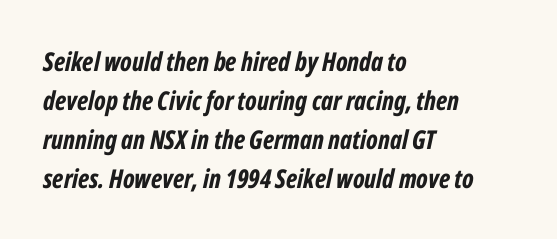
Q: Is the text bold? A: Yes.
Q: Is the text italic (slanted)? A: Yes, it leans right by about 12 degrees.
Q: Is the text underlined? A: No.
Q: How is the paragraph aligned? A: Left-aligned.
Q: Is the spacing between letters normal or unusually wide? A: Normal.
Q: Is the spacing between lines tight, normal or loose? A: Normal.
